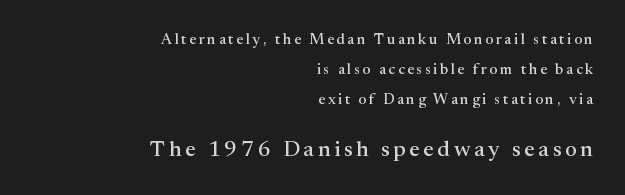
{"italic": "no", "underline": "no", "align": "right", "line_spacing": "loose", "line_spacing_ratio": 1.99, "larger_block": "second", "size_ratio": 1.47, "glyph_px": 22}
